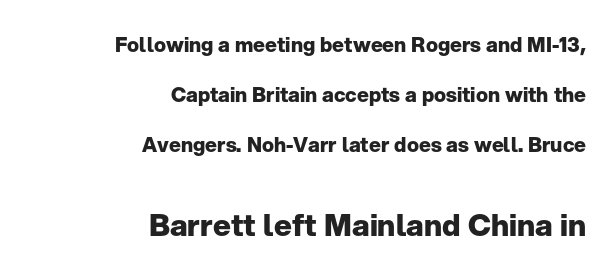
A student would call this right alignment; a typographer would say flush right, rag left. Think of a printed novel: that variable character pitch is what you see here. Inter-character spacing is left at the font's built-in metrics. Quick note: not italic, upright. Leading is clearly above the norm, producing a sparse column.
